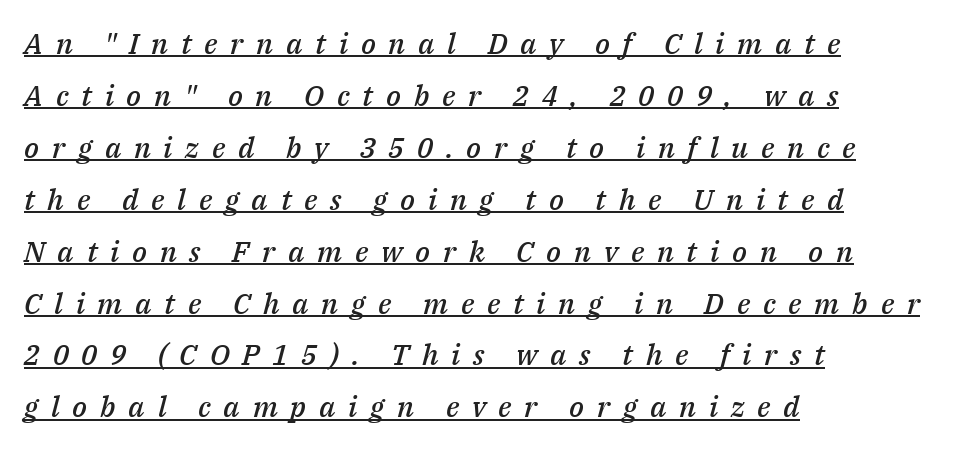
{"italic": "yes", "lean": "right", "slant_degrees": 14, "bold": "semi", "weight": "semibold", "width": "normal", "stroke_contrast": "medium", "x_height": "medium", "monospaced": "no", "underline": "yes", "align": "left", "line_spacing_ratio": 1.79, "letter_spacing": "wide", "letter_spacing_em": 0.44, "glyph_px": 29}
